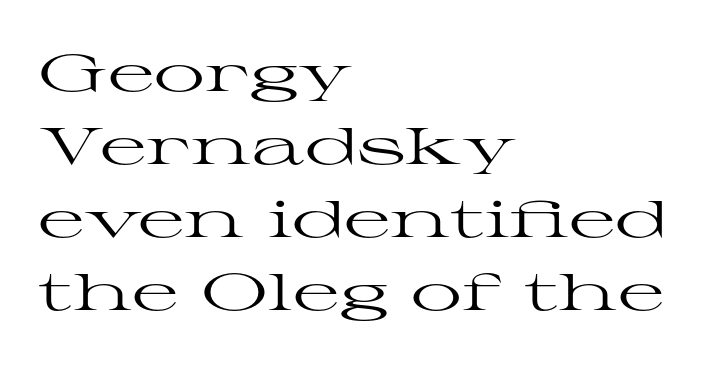
Letters have the restrained weight of plain body copy at most. Do the letters lean? They stand straight. The foot of each line stays bare and open. A typesetter would call this zero additional tracking. The designer left line spacing at the default.
